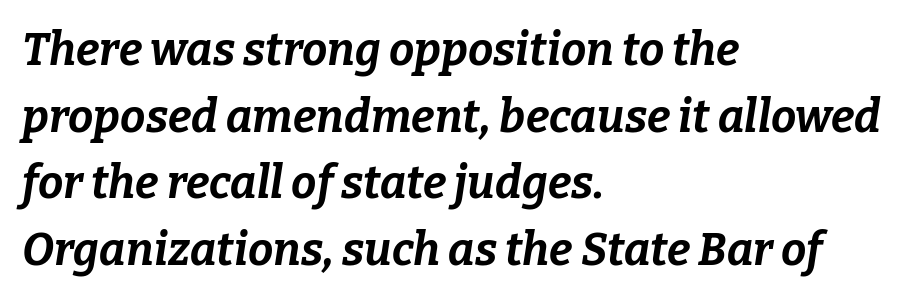
The image shows 45 px bold type, italic (leaning right); set left-aligned, normal line spacing (1.48x), normal letter spacing, not underlined; low stroke contrast and a medium x-height.
